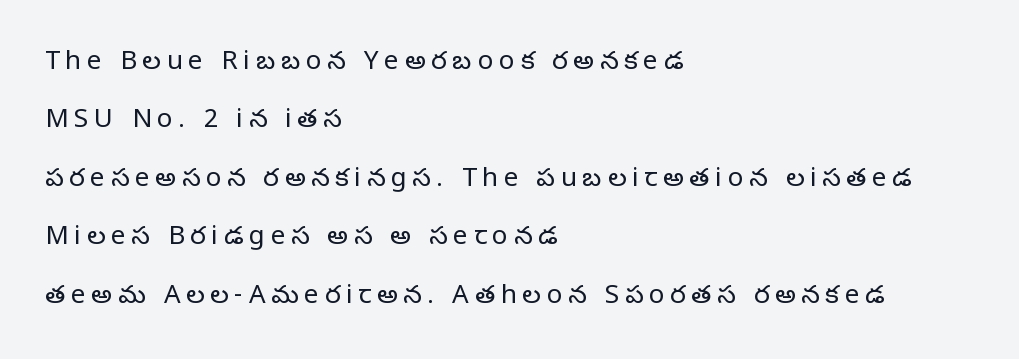
No italicization has been applied; the sample stays upright. A clean baseline with only descenders dipping below it. If you drew a ruler down the left edge, every line would touch it. Leading is clearly above the norm, producing a sparse column. Someone cranked the tracking dial way up on this one. Think standard paragraph weight, or any step lighter than that.
